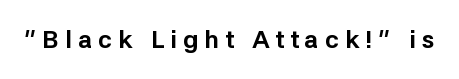
The image shows 25 px bold type, upright; set unusually wide letter spacing (+0.24 em), not underlined.
